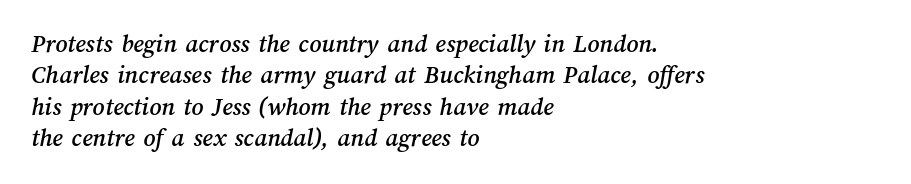
{"underline": "no", "align": "left", "line_spacing_ratio": 1.21, "letter_spacing": "normal", "letter_spacing_em": 0.0, "glyph_px": 26}
